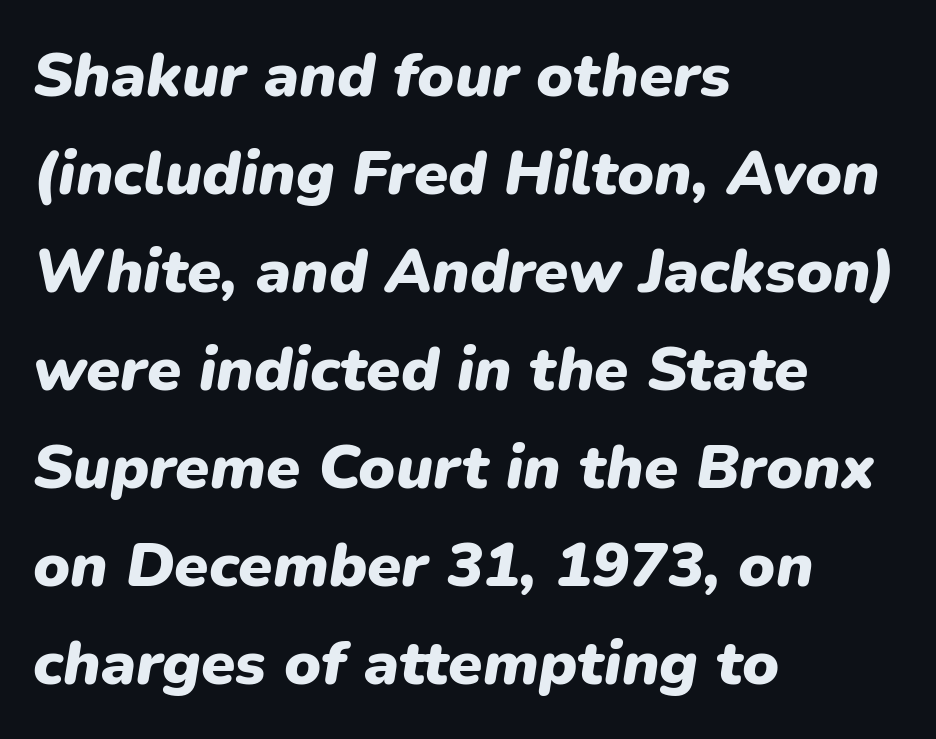
{"italic": "yes", "lean": "right", "slant_degrees": 9, "bold": "yes", "weight": "heavy", "width": "normal", "stroke_contrast": "low", "x_height": "medium", "monospaced": "no", "underline": "no", "align": "left", "line_spacing": "normal", "line_spacing_ratio": 1.58, "letter_spacing": "normal", "letter_spacing_em": 0.0, "glyph_px": 62}
